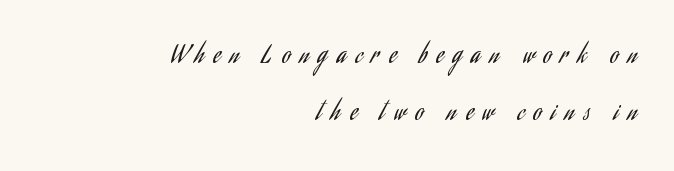
Q: Is the text bold? A: No.
Q: Is the text italic (slanted)? A: Yes.
Q: Is the text underlined? A: No.
Q: How is the paragraph aligned? A: Right-aligned.
Q: Is the spacing between letters normal or unusually wide? A: Unusually wide.
Q: Is the spacing between lines tight, normal or loose? A: Loose.
